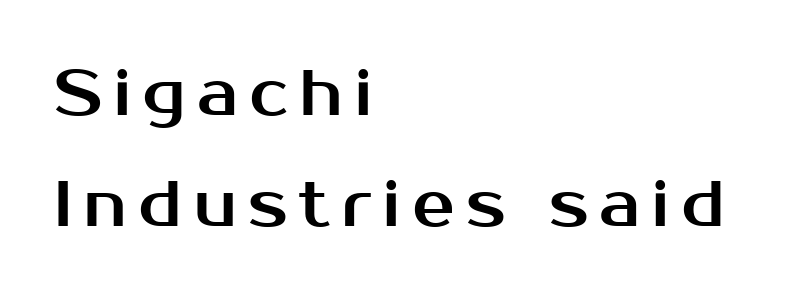
The image shows 64 px sans-serif type, upright; set left-aligned, line spacing 1.74x, not underlined; medium stroke contrast and a medium x-height.
